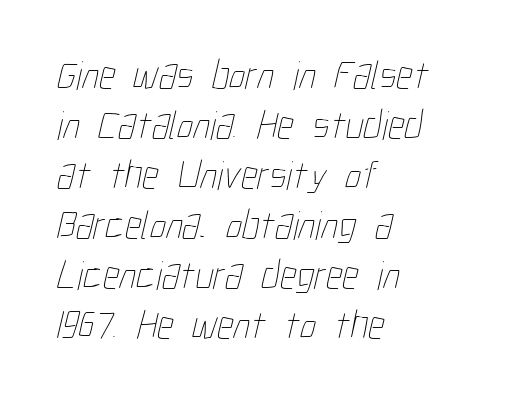
{"bold": "no", "weight": "thin", "width": "condensed", "stroke_contrast": "low", "x_height": "medium", "monospaced": "no", "underline": "no", "align": "left", "line_spacing_ratio": 1.22, "letter_spacing": "normal", "letter_spacing_em": 0.0, "glyph_px": 41}
